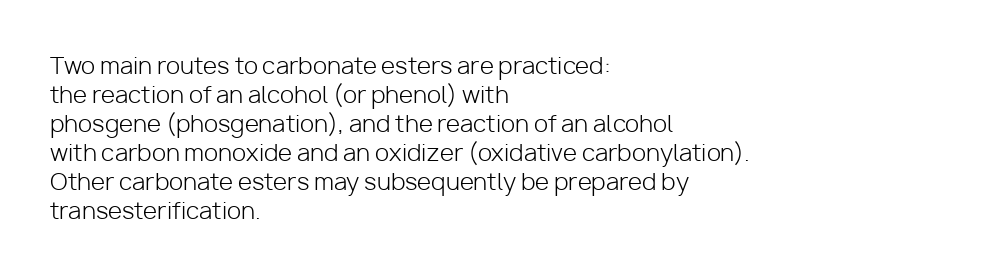
Q: Is the text bold? A: No.
Q: Is the text italic (slanted)? A: No, it is upright.
Q: Is the text underlined? A: No.
Q: How is the paragraph aligned? A: Left-aligned.
Q: Is the spacing between letters normal or unusually wide? A: Normal.
Q: Is the spacing between lines tight, normal or loose? A: Normal.
